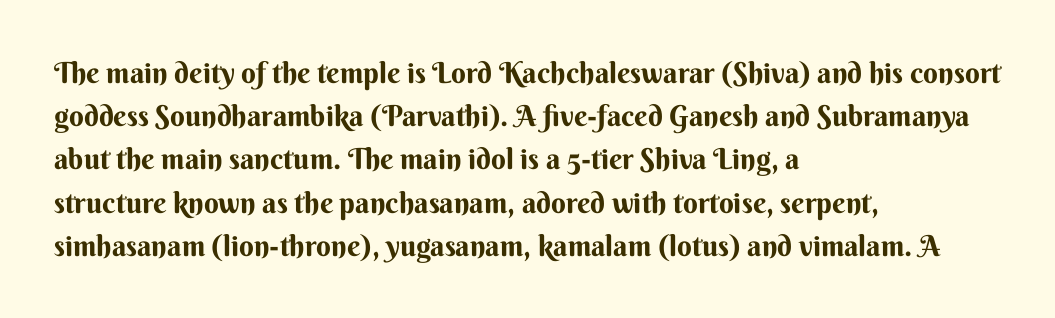
Look at the bottom of the vertical strokes: they stop flat, with no serifs. The vertical gap from one line to the next is medium. You could not count columns in this text — the font is proportionally spaced. The area under the type is left untouched.
